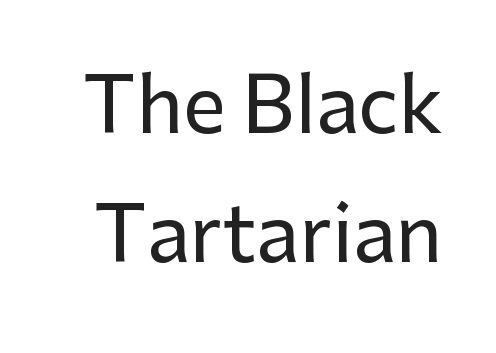
Q: Is the text italic (slanted)? A: No, it is upright.
Q: Is the typeface a serif or a sans-serif typeface? A: Sans-serif.
Q: Is the text underlined? A: No.
Q: Is the spacing between letters normal or unusually wide? A: Normal.
Q: Is the spacing between lines tight, normal or loose? A: Normal.
Q: Width (condensed, normal, or wide)? A: Normal.
Q: Stroke contrast? A: Low.
Q: x-height? A: Medium.
Q: Monospaced? A: No.
